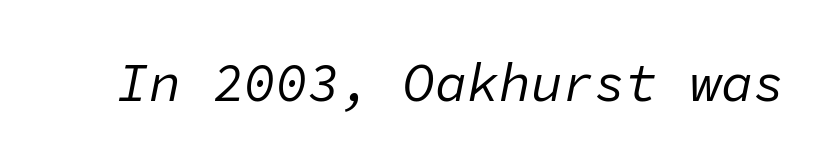
The image shows 53 px regular-weight type, italic (leaning right), monospaced; set normal letter spacing, not underlined; low stroke contrast and a medium x-height.
